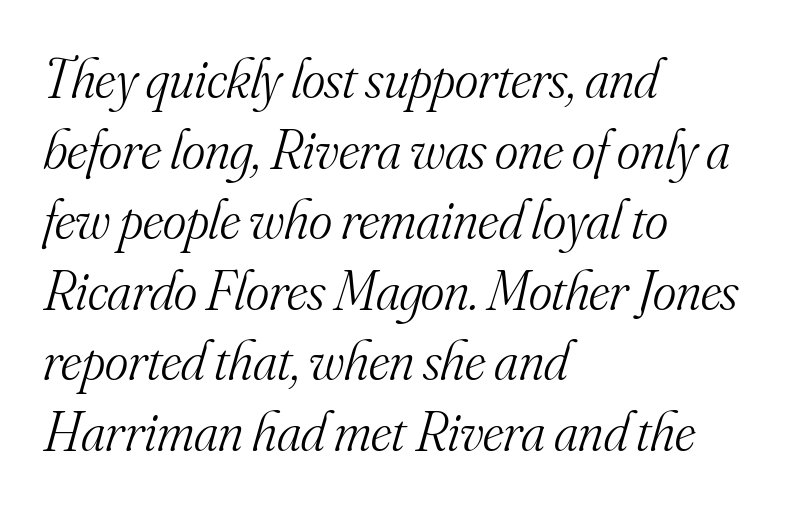
Q: Is the text bold? A: No.
Q: Is the text italic (slanted)? A: Yes, it leans right by about 16 degrees.
Q: Is the typeface a serif or a sans-serif typeface? A: Serif.
Q: Is the text underlined? A: No.
Q: How is the paragraph aligned? A: Left-aligned.
Q: Is the spacing between letters normal or unusually wide? A: Normal.
Q: Is the spacing between lines tight, normal or loose? A: Normal.
Q: Width (condensed, normal, or wide)? A: Normal.
Q: Stroke contrast? A: Medium.
Q: x-height? A: Small.
Q: Monospaced? A: No.
